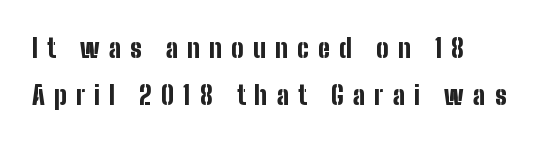
One-word summary of the alignment: left. Does the weight exceed regular? Yes, all the way to bold. The tracking jumps out immediately: characters are airy and widely separated. Characters remain perfectly vertical along every line. Underline: absent.
